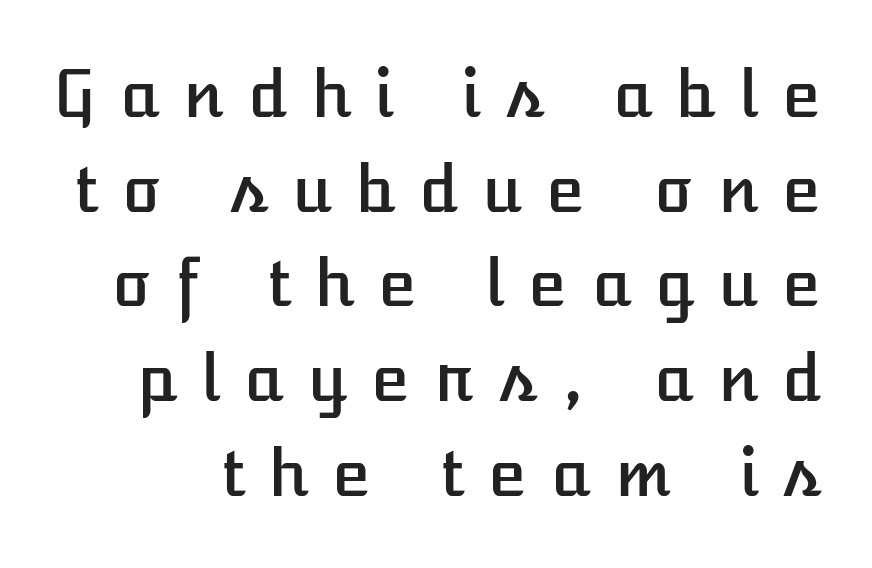
Q: Is the text italic (slanted)? A: No, it is upright.
Q: Is the text underlined? A: No.
Q: Is the spacing between letters normal or unusually wide? A: Unusually wide.
Q: Is the spacing between lines tight, normal or loose? A: Normal.
Q: Width (condensed, normal, or wide)? A: Normal.
Q: Stroke contrast? A: Low.
Q: x-height? A: Medium.
Q: Monospaced? A: No.
